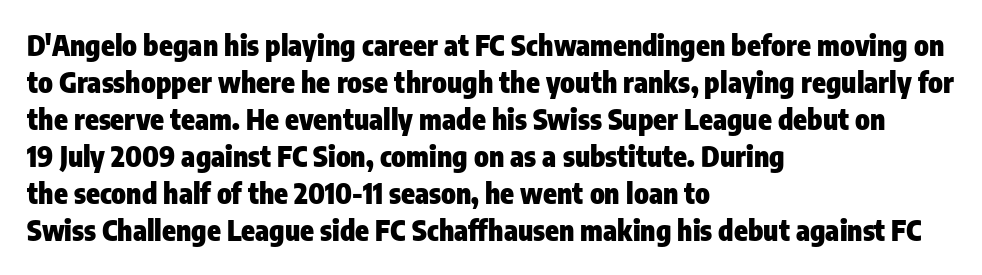
The image shows 28 px heavy, condensed sans-serif type, upright; set left-aligned, normal line spacing (1.32x), normal letter spacing, not underlined; low stroke contrast and a medium x-height.
